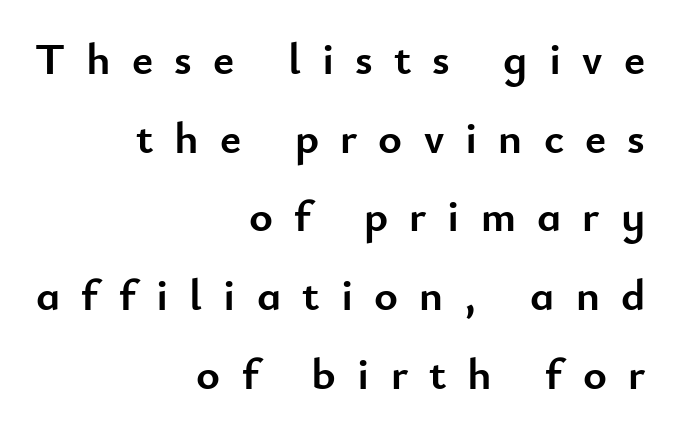
{"serif": "no", "italic": "no", "bold": "yes", "weight": "semibold", "width": "normal", "stroke_contrast": "low", "x_height": "small", "monospaced": "no", "underline": "no", "align": "right", "line_spacing_ratio": 1.75, "letter_spacing": "wide", "letter_spacing_em": 0.47, "glyph_px": 45}
